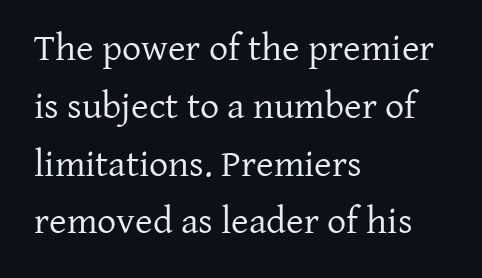
The image shows 38 px regular-weight serif type, upright; set left-aligned, normal line spacing (1.52x), normal letter spacing, not underlined; low stroke contrast and a medium x-height.
